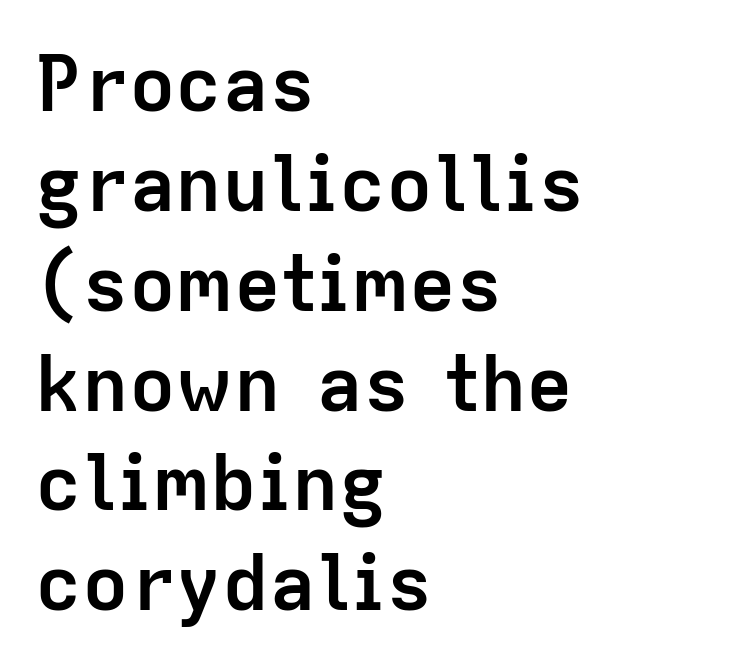
In terms of letterspacing, this is plain default setting. Rendered with straight, roman letterforms. The foot of each line stays bare and open. The rendering uses natural spacing where letterforms have individual widths. This sample is left-justified, so line endings fall wherever the words run out.
